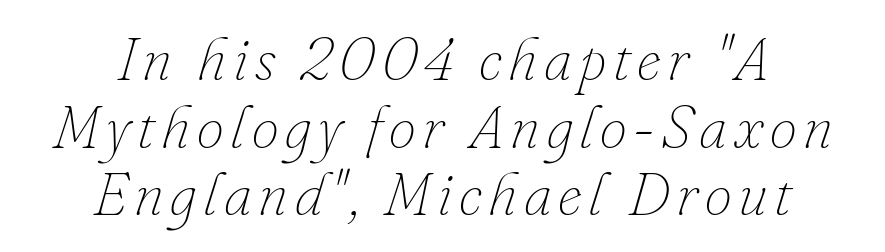
The image shows 61 px thin type, italic (leaning right); set centered, tight line spacing (1.11x), not underlined; low stroke contrast and a small x-height.
